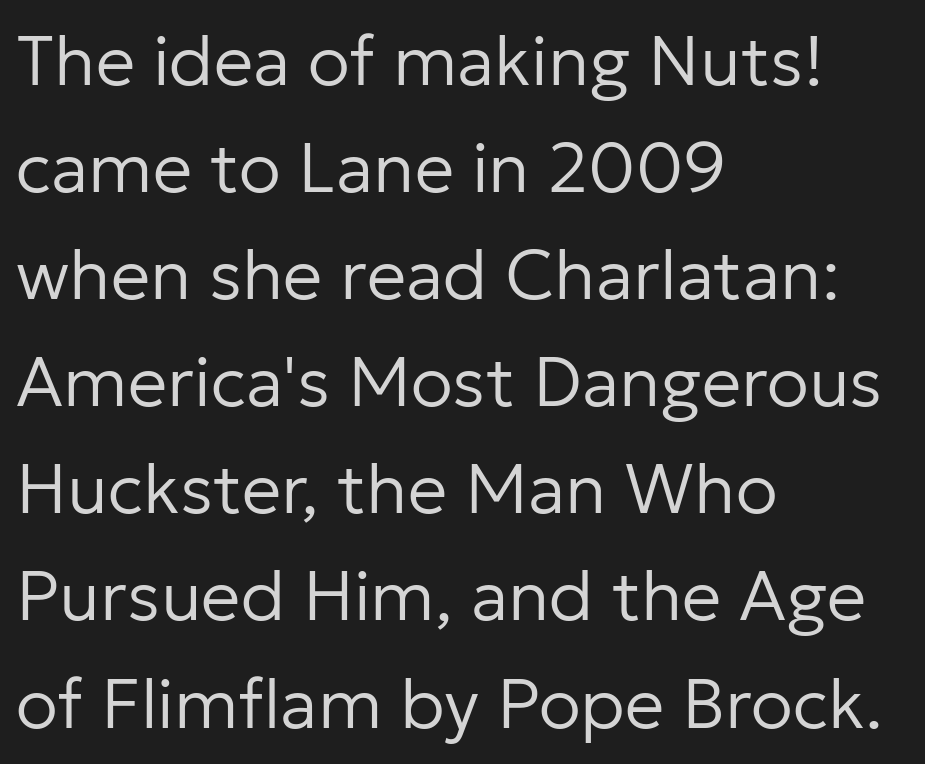
Q: Is the text bold? A: No.
Q: Is the text italic (slanted)? A: No, it is upright.
Q: Is the typeface a serif or a sans-serif typeface? A: Sans-serif.
Q: Is the text underlined? A: No.
Q: How is the paragraph aligned? A: Left-aligned.
Q: Is the spacing between letters normal or unusually wide? A: Normal.
Q: Is the spacing between lines tight, normal or loose? A: Normal.
Q: Width (condensed, normal, or wide)? A: Normal.
Q: Stroke contrast? A: Low.
Q: x-height? A: Medium.
Q: Monospaced? A: No.
